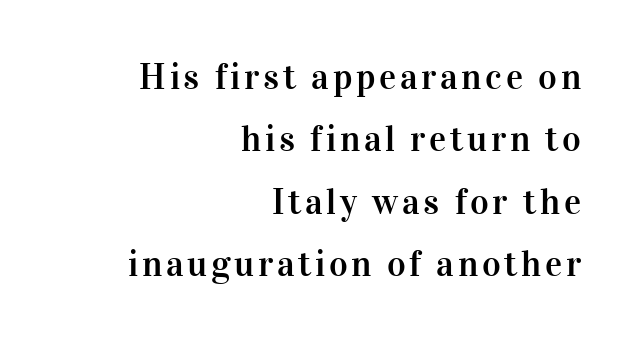
Visually the block forms a straight wall on the right and a jagged coastline on the left. Do the characters align in a grid? No, the font is proportional. Italic? Not at all — the glyphs are vertical. Each letter's strokes conclude with small projecting serifs. Rule under the text: the space is simply empty.
